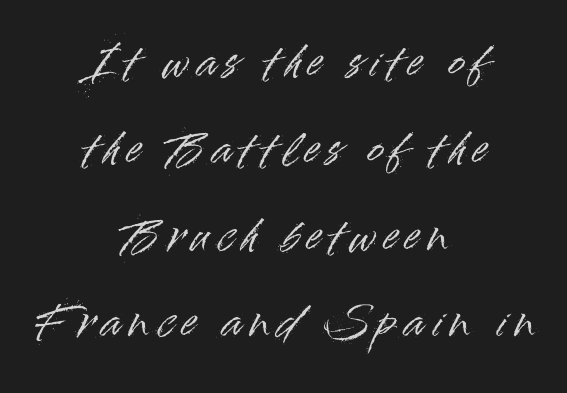
Clear beneath every line of the passage. Note the varied advance widths — an 'i' is clearly narrower than an 'm'. In terms of letterspacing, this is a distinctly airy, spread setting. Whoever set this chose breathing room over compactness in the vertical rhythm. These lines stack symmetrically, like a column narrowing and widening about its center.
